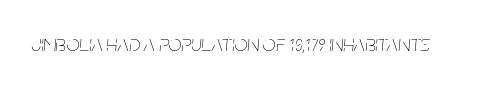
{"italic": "yes", "lean": "right", "slant_degrees": 5, "bold": "no", "underline": "no", "letter_spacing": "normal", "letter_spacing_em": 0.0, "glyph_px": 23}
